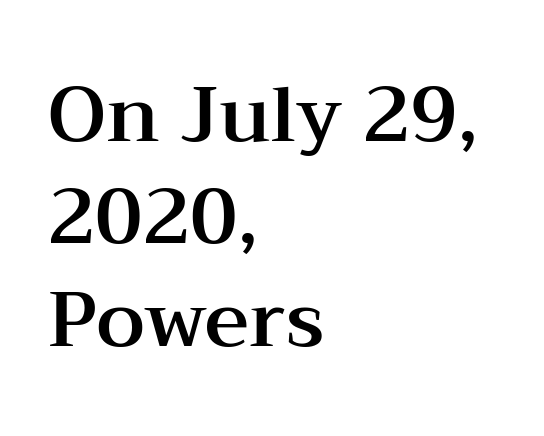
Q: Is the text italic (slanted)? A: No, it is upright.
Q: Is the typeface a serif or a sans-serif typeface? A: Serif.
Q: Is the text underlined? A: No.
Q: How is the paragraph aligned? A: Left-aligned.
Q: Is the spacing between letters normal or unusually wide? A: Normal.
Q: Is the spacing between lines tight, normal or loose? A: Normal.
Q: Width (condensed, normal, or wide)? A: Wide.
Q: Stroke contrast? A: Medium.
Q: x-height? A: Medium.
Q: Monospaced? A: No.
